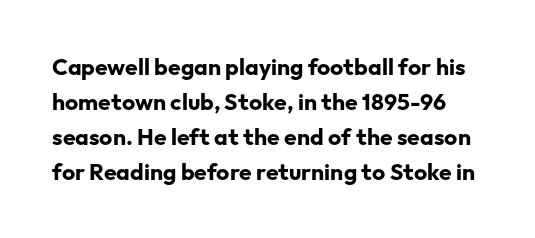
{"italic": "no", "bold": "yes", "underline": "no", "line_spacing": "normal", "line_spacing_ratio": 1.52, "letter_spacing": "normal", "letter_spacing_em": 0.0, "glyph_px": 23}
